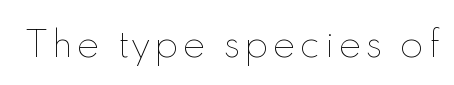
The image shows 34 px thin type, upright; set not underlined; a small x-height.
